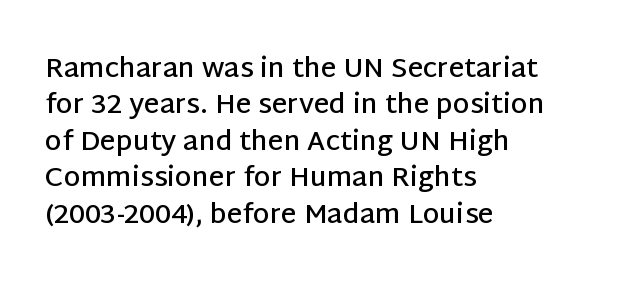
Heft: intermediate — a semibold. The block of text has a typical density, with ordinary space between rows. Descenders hang freely into open space. The rendering anchors every line to the left-hand side.
